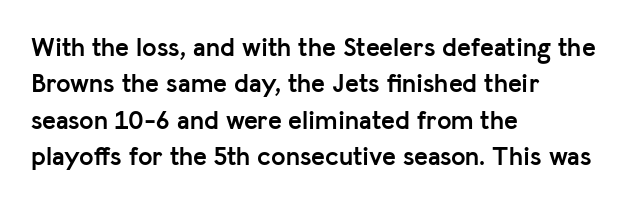
Q: Is the text bold? A: Yes.
Q: Is the text italic (slanted)? A: No, it is upright.
Q: Is the text underlined? A: No.
Q: How is the paragraph aligned? A: Left-aligned.
Q: Is the spacing between letters normal or unusually wide? A: Normal.
Q: Is the spacing between lines tight, normal or loose? A: Normal.
